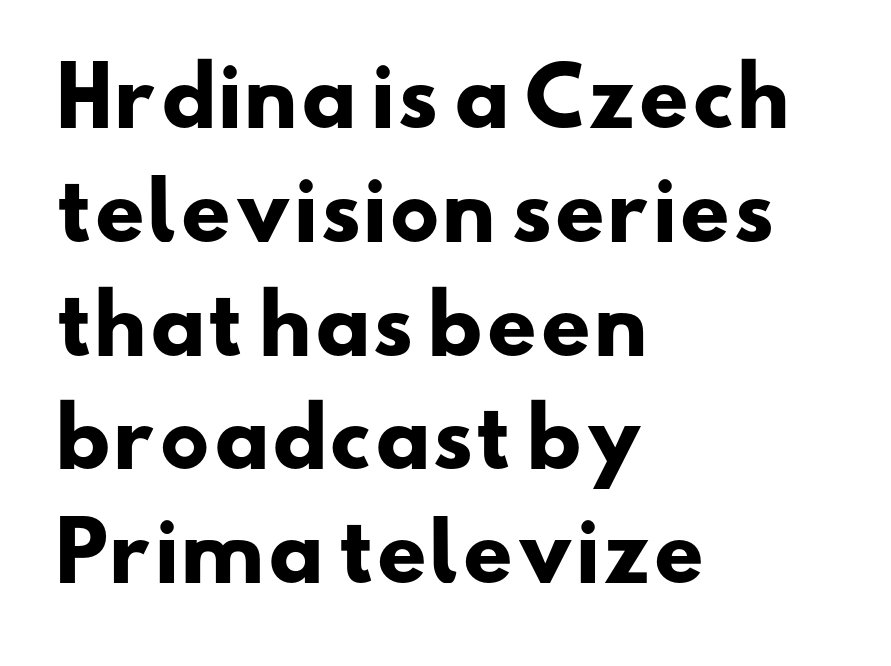
Spacing verdict: proportional, widths tailored to each character. Is the type bold? Yes — the strokes are clearly thick and heavy. These lines are set flush left with a ragged right edge. Lines of text with bare space underneath. The leading is moderate, giving the passage an even texture. Look at the bottom of the vertical strokes: they stop flat, with no serifs.
